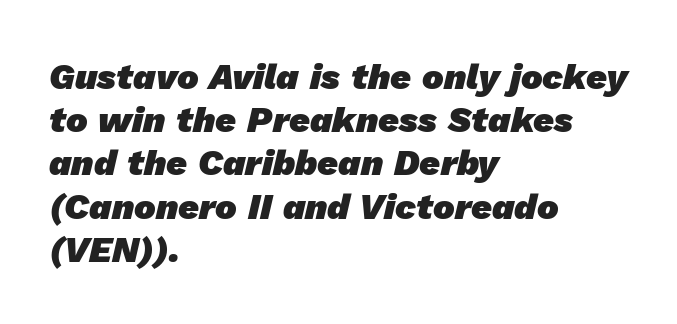
Q: Is the text bold? A: Yes.
Q: Is the typeface a serif or a sans-serif typeface? A: Sans-serif.
Q: Is the text underlined? A: No.
Q: How is the paragraph aligned? A: Left-aligned.
Q: Is the spacing between letters normal or unusually wide? A: Normal.
Q: Width (condensed, normal, or wide)? A: Normal.
Q: Stroke contrast? A: Low.
Q: x-height? A: Medium.
Q: Monospaced? A: No.
